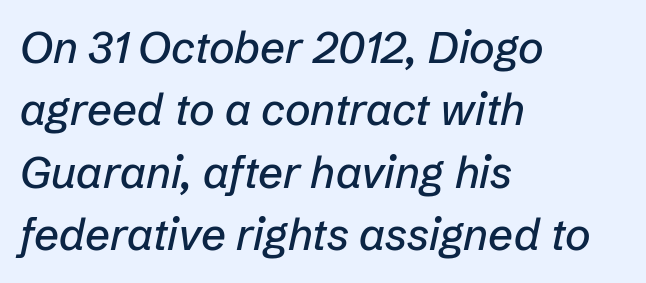
Q: Is the text italic (slanted)? A: Yes, it leans right by about 12 degrees.
Q: Is the text underlined? A: No.
Q: How is the paragraph aligned? A: Left-aligned.
Q: Is the spacing between letters normal or unusually wide? A: Normal.
Q: Is the spacing between lines tight, normal or loose? A: Normal.
Q: Width (condensed, normal, or wide)? A: Normal.
Q: Stroke contrast? A: Low.
Q: x-height? A: Medium.
Q: Monospaced? A: No.
